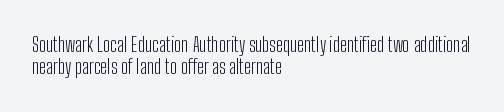
The image shows 20 px text type, upright; set left-aligned, tight line spacing (1.12x), normal letter spacing, not underlined.
